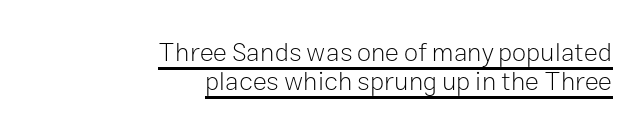
The image shows 26 px text type, upright; set right-aligned, tight line spacing (1.11x), normal letter spacing, underlined.
